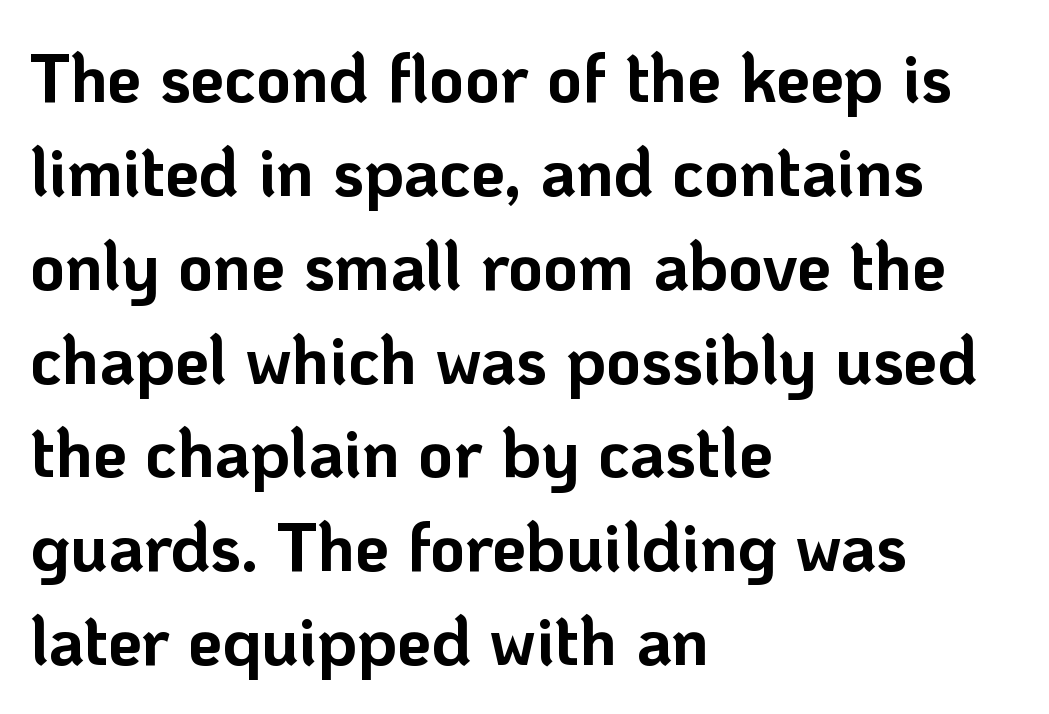
The image shows 68 px bold sans-serif type, upright; set left-aligned, normal line spacing (1.38x), normal letter spacing, not underlined; low stroke contrast and a medium x-height.
